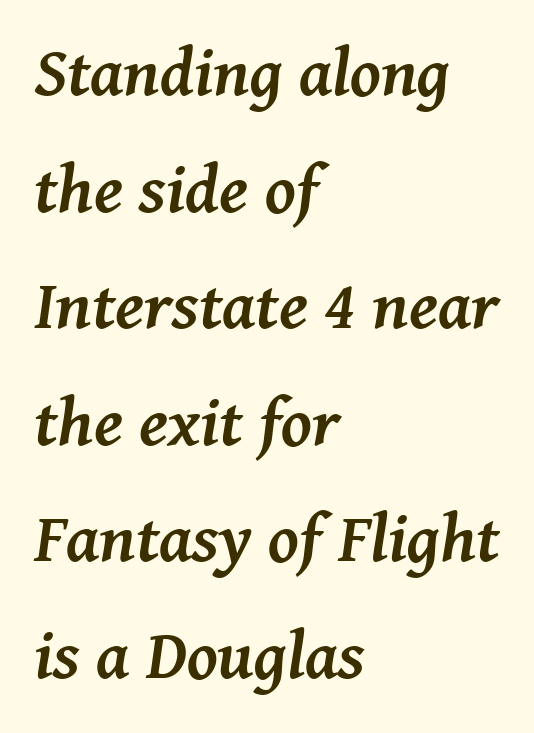
{"serif": "yes", "italic": "yes", "lean": "right", "slant_degrees": 8, "bold": "yes", "weight": "semibold", "width": "normal", "stroke_contrast": "medium", "x_height": "medium", "monospaced": "no", "underline": "no", "align": "left", "line_spacing": "normal", "line_spacing_ratio": 1.69, "letter_spacing": "normal", "letter_spacing_em": 0.0, "glyph_px": 69}
